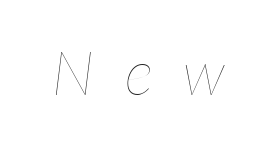
The image shows 62 px thin, condensed type, italic (leaning right); set unusually wide letter spacing (+0.5 em), not underlined; low stroke contrast and a medium x-height.
